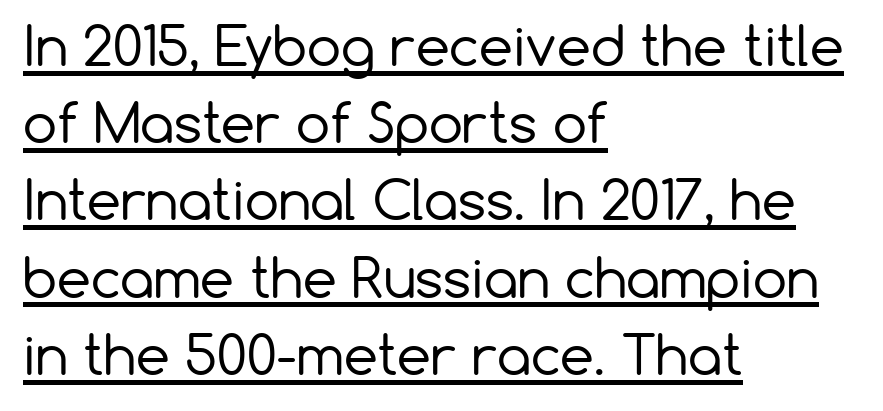
Look at the bottom of the vertical strokes: they stop flat, with no serifs. Underline: present. The lines sit at an ordinary, default distance from one another. Note the varied advance widths — an 'i' is clearly narrower than an 'm'. These lines were composed using upright roman letters.
